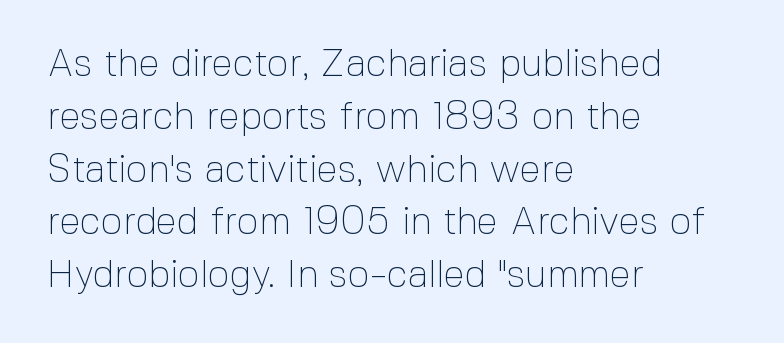
Q: Is the text bold? A: No.
Q: Is the text italic (slanted)? A: No, it is upright.
Q: Is the typeface a serif or a sans-serif typeface? A: Sans-serif.
Q: Is the text underlined? A: No.
Q: How is the paragraph aligned? A: Left-aligned.
Q: Is the spacing between letters normal or unusually wide? A: Normal.
Q: Is the spacing between lines tight, normal or loose? A: Normal.
Q: Width (condensed, normal, or wide)? A: Normal.
Q: x-height? A: Medium.
Q: Monospaced? A: No.
